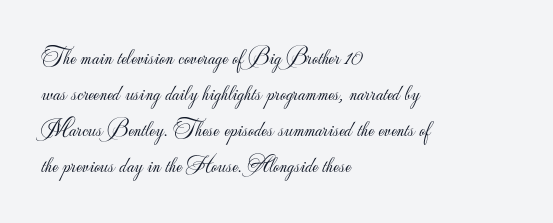
The foot of each line stays bare and open. The gaps between neighbouring characters are ordinary and unremarkable. A normal amount of white space separates one row of letters from the next. Typeset ragged right — the left edge is the straight one. Is the stroke heavy? The answer is a plain regular-or-lighter.
